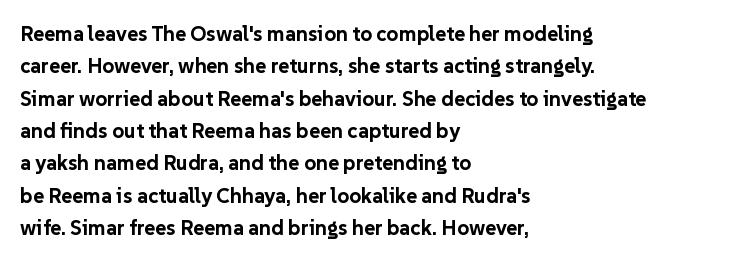
Q: Is the text bold? A: Yes.
Q: Is the text italic (slanted)? A: No, it is upright.
Q: Is the text underlined? A: No.
Q: How is the paragraph aligned? A: Left-aligned.
Q: Is the spacing between letters normal or unusually wide? A: Normal.
Q: Is the spacing between lines tight, normal or loose? A: Normal.
